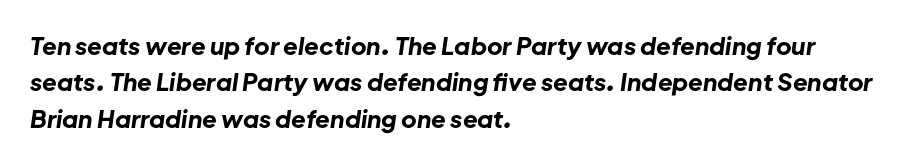
Between one letter and the next there's only the usual sliver of space. Quick note: underline off. In terms of weight, the rendering is a true, heavy bold. Short and long lines alike share a common starting point at left. If you measured baseline to baseline, you'd find a middling distance.
